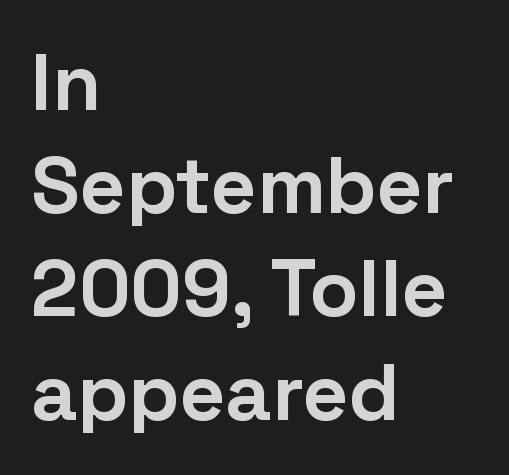
The image shows 80 px bold sans-serif type, upright; set left-aligned, normal line spacing (1.29x), normal letter spacing, not underlined; low stroke contrast and a medium x-height.
